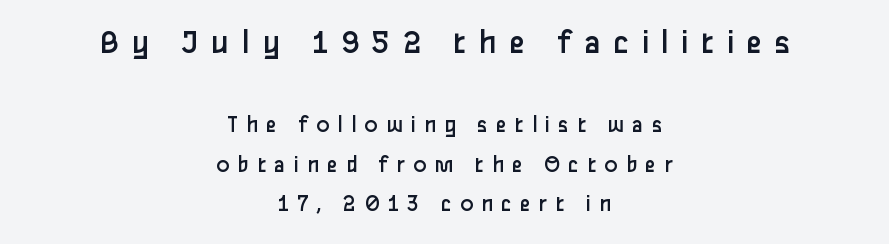
{"serif": "no", "italic": "no", "bold": "no", "weight": "regular", "width": "normal", "stroke_contrast": "low", "x_height": "medium", "monospaced": "no", "underline": "no", "align": "center", "line_spacing": "normal", "line_spacing_ratio": 1.65, "letter_spacing": "wide", "letter_spacing_em": 0.34, "larger_block": "first", "size_ratio": 1.5, "glyph_px": 36}
